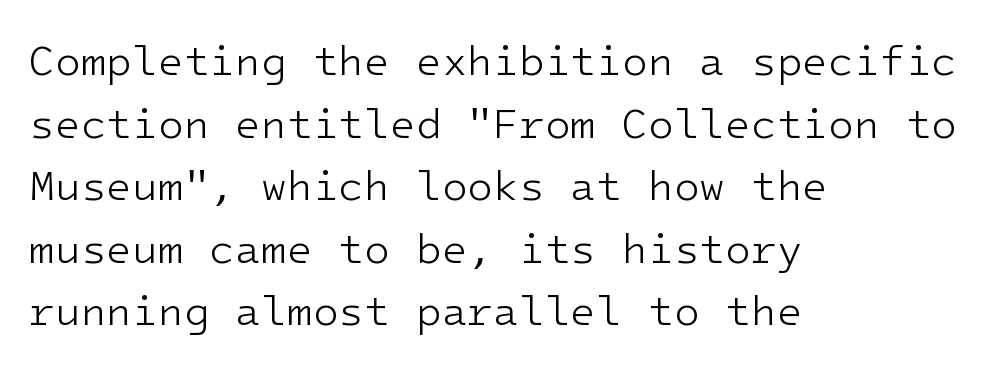
The image shows 42 px light sans-serif type, upright; set left-aligned, normal line spacing (1.49x), normal letter spacing, not underlined; low stroke contrast and a medium x-height.
